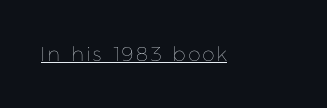
{"italic": "no", "bold": "no", "underline": "yes", "glyph_px": 20}
